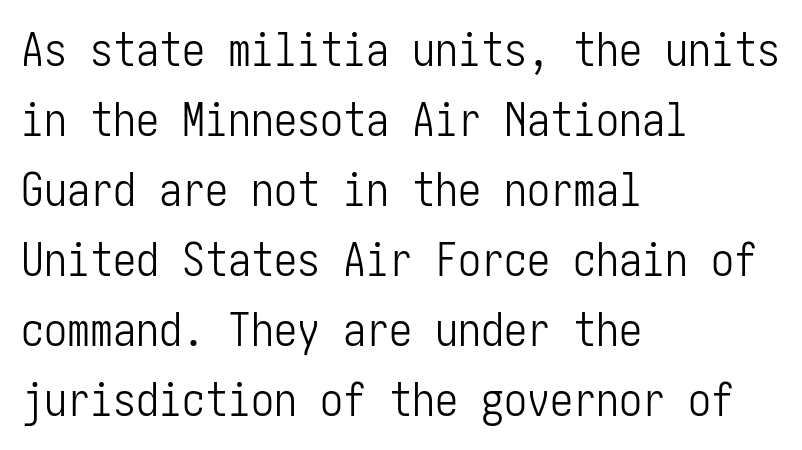
The image shows 46 px light, condensed sans-serif type, upright; set left-aligned, normal line spacing (1.52x), normal letter spacing, not underlined; low stroke contrast and a medium x-height.
